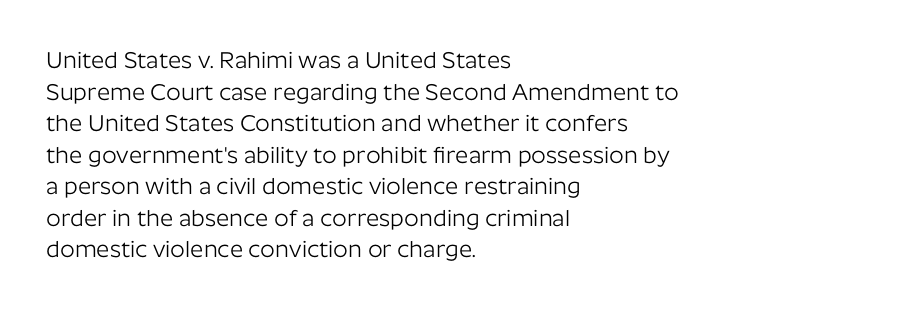
The image shows 23 px text type, upright; set left-aligned, normal line spacing (1.37x), normal letter spacing, not underlined.
